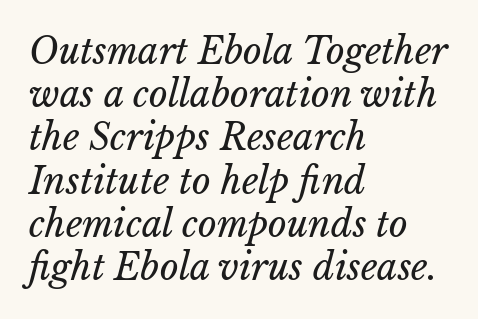
{"italic": "yes", "lean": "right", "slant_degrees": 15, "bold": "no", "weight": "regular", "width": "normal", "stroke_contrast": "low", "x_height": "medium", "monospaced": "no", "underline": "no", "align": "left", "line_spacing_ratio": 1.2, "letter_spacing": "normal", "letter_spacing_em": 0.0, "glyph_px": 36}
